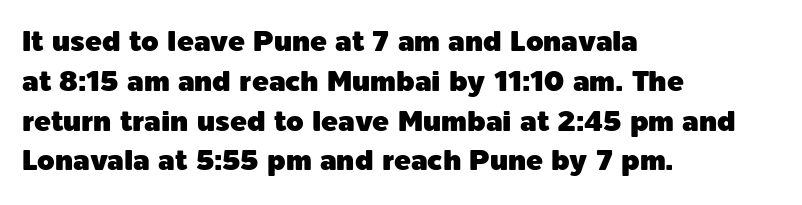
Caption: standard tracking, unaltered. The rendering uses natural spacing where letterforms have individual widths. Serifs: no, the terminals of the letterforms are clean. Honestly, there is no underline to notice here at all. A student would call this left alignment; a typographer would say flush left, rag right. Italic: no, the glyphs are upright roman.
